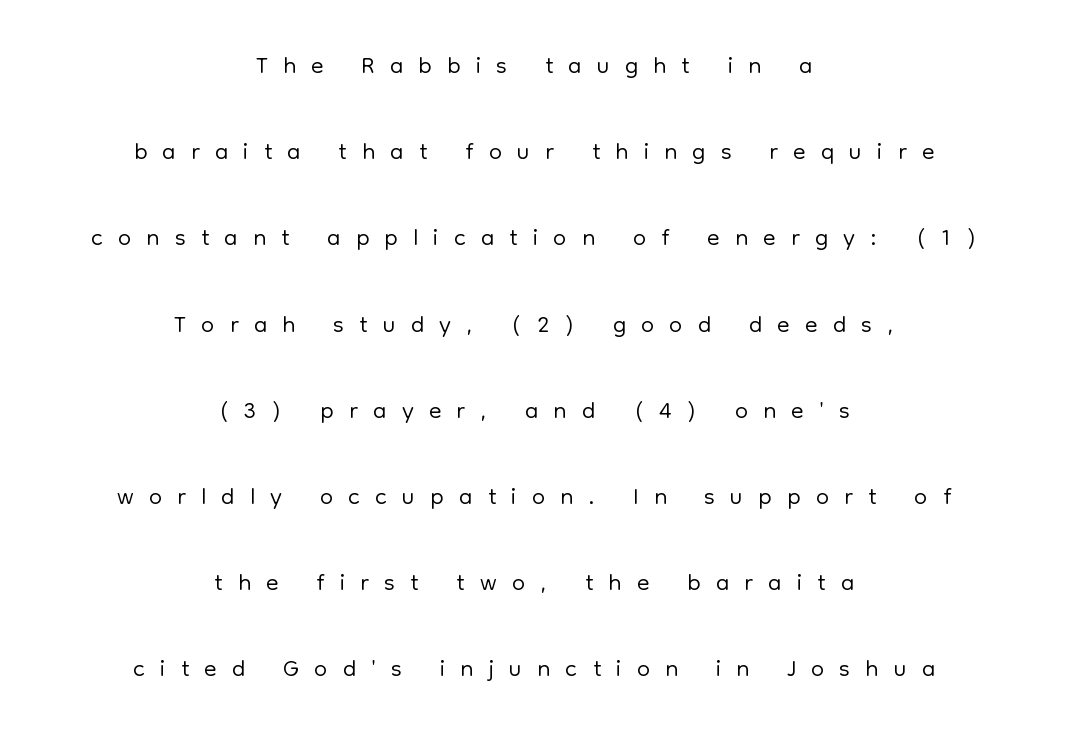
The letters carry no serifs — their stems end cleanly without finishing strokes. In terms of posture, this sample is upright. Compared with a flush-left layout, this one balances lines on the center instead. Note the varied advance widths — an 'i' is clearly narrower than an 'm'. Weight class: somewhere from thin through regular.
